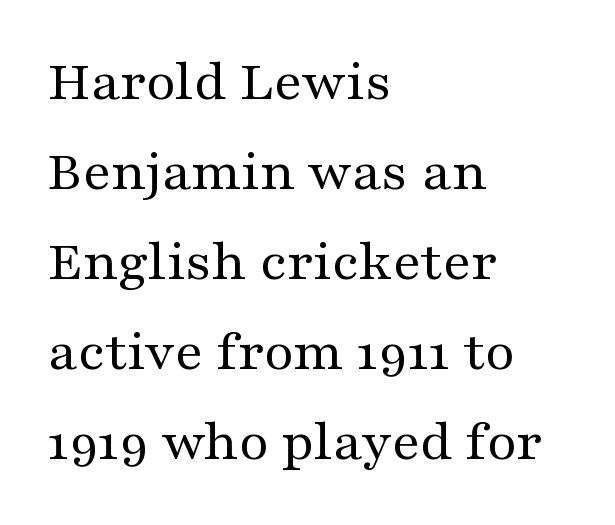
Spacing verdict: proportional, widths tailored to each character. A quiet, ordinary-to-light weight characterises the typeface. Each line starts at the same left margin while the right side varies. Anything drawn beneath the words? Only blank space. What stands out about the letter spacing? Nothing — it is the standard amount.
